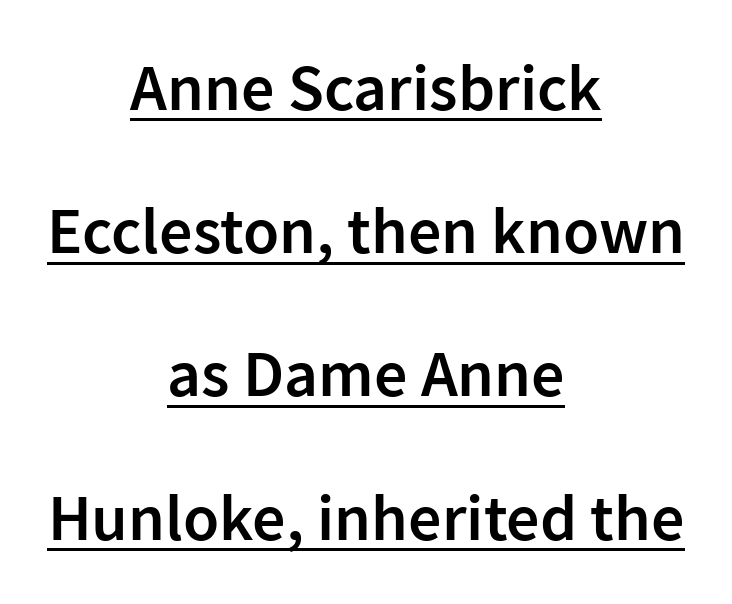
{"serif": "no", "italic": "no", "bold": "semi", "weight": "semibold", "width": "normal", "stroke_contrast": "low", "x_height": "medium", "monospaced": "no", "underline": "yes", "align": "center", "line_spacing": "loose", "line_spacing_ratio": 2.17, "letter_spacing": "normal", "letter_spacing_em": 0.0, "glyph_px": 66}
